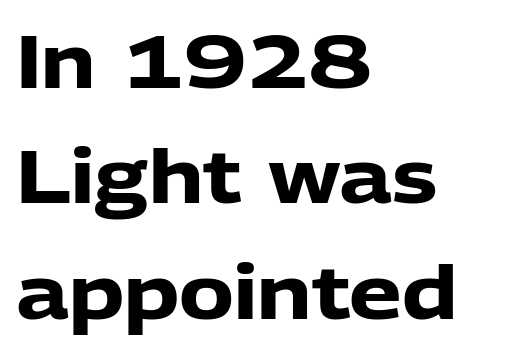
{"serif": "no", "italic": "no", "bold": "yes", "weight": "heavy", "width": "normal", "stroke_contrast": "low", "x_height": "medium", "monospaced": "no", "underline": "no", "align": "left", "line_spacing": "normal", "line_spacing_ratio": 1.56, "letter_spacing": "normal", "letter_spacing_em": 0.0, "glyph_px": 74}
